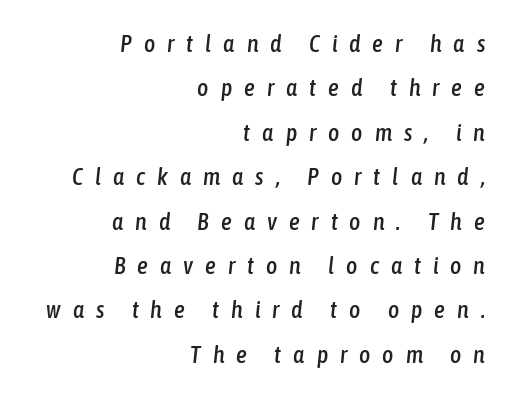
{"italic": "yes", "lean": "right", "slant_degrees": 6, "underline": "no", "align": "right", "line_spacing_ratio": 1.85, "letter_spacing": "wide", "letter_spacing_em": 0.5, "glyph_px": 24}
